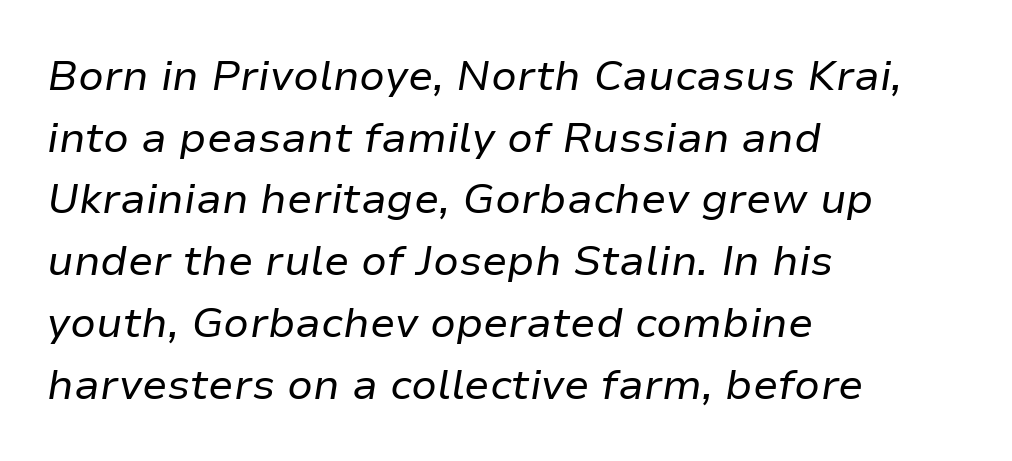
The foot of each line stays bare and open. This is not heavy type; no bold has been used. Every row of glyphs begins at an identical x-position on the left. Quick note: italic. Horizontal bands of white between lines are of average thickness.
